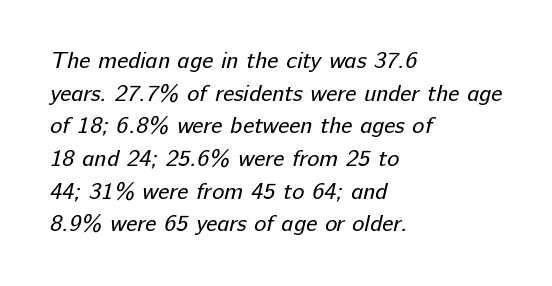
The image shows 23 px text type; set left-aligned, normal line spacing (1.42x), normal letter spacing, not underlined.
